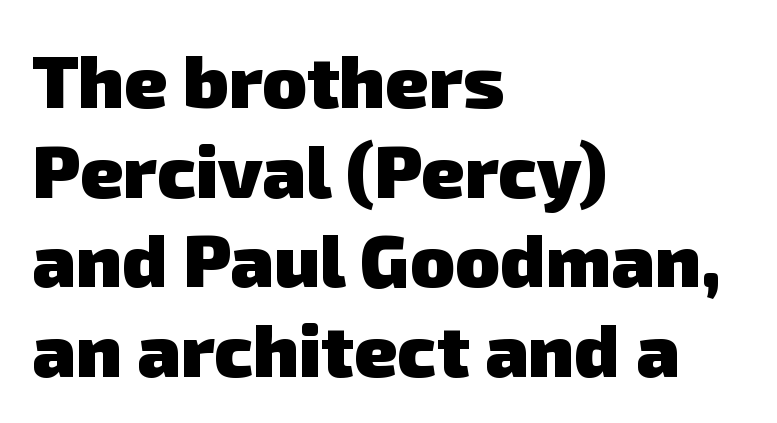
How heavy is the stroke? Heavy — this is a bold. Bare-footed words on every line. Each letter keeps its own natural width here, so spacing adapts to shape. The letters sit at their default tracking, neither squeezed nor spread. Which margin do the lines hug? The left one — the right edge is uneven.
